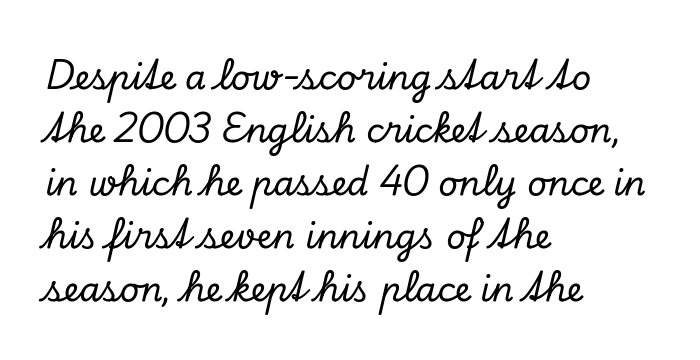
Q: Is the text italic (slanted)? A: Yes, it leans right by about 13 degrees.
Q: Is the typeface a serif or a sans-serif typeface? A: Serif.
Q: Is the text underlined? A: No.
Q: How is the paragraph aligned? A: Left-aligned.
Q: Is the spacing between letters normal or unusually wide? A: Normal.
Q: Is the spacing between lines tight, normal or loose? A: Normal.
Q: Width (condensed, normal, or wide)? A: Normal.
Q: Stroke contrast? A: Low.
Q: x-height? A: Small.
Q: Monospaced? A: No.
